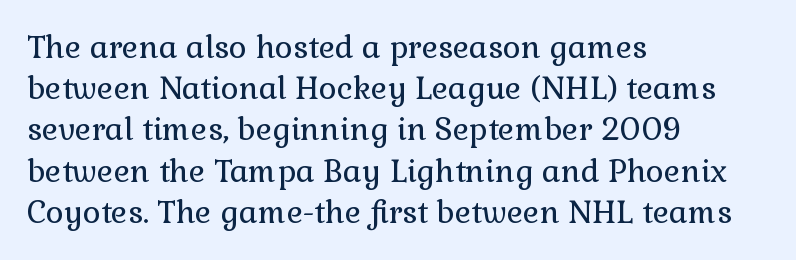
{"serif": "yes", "italic": "no", "bold": "no", "weight": "regular", "width": "normal", "x_height": "medium", "monospaced": "no", "underline": "no", "align": "left", "line_spacing": "normal", "line_spacing_ratio": 1.33, "letter_spacing": "normal", "letter_spacing_em": 0.0, "glyph_px": 31}
